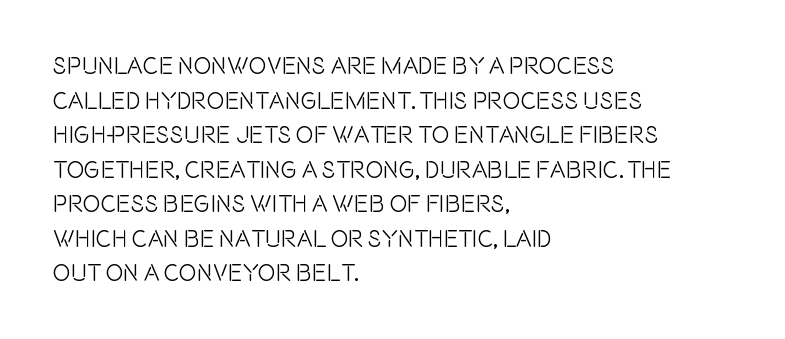
Q: Is the text italic (slanted)? A: No, it is upright.
Q: Is the text underlined? A: No.
Q: How is the paragraph aligned? A: Left-aligned.
Q: Is the spacing between letters normal or unusually wide? A: Normal.
Q: Is the spacing between lines tight, normal or loose? A: Normal.
